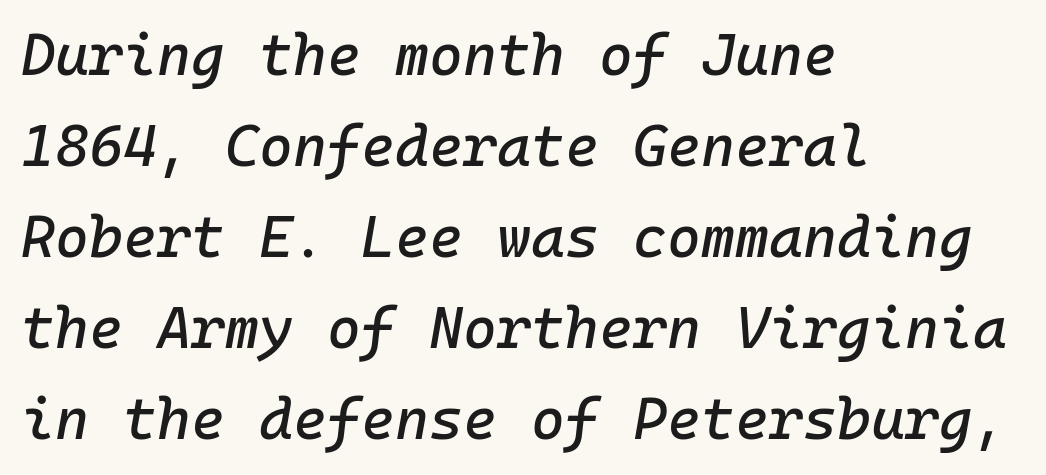
The type is set solid horizontally, with unmodified tracking. Successive baselines arrive at the customary interval. Teacher's note: observe the even left margin — that is flush-left alignment. The passage shown is not underscored anywhere. Monospaced: the letters line up in strict vertical columns.
